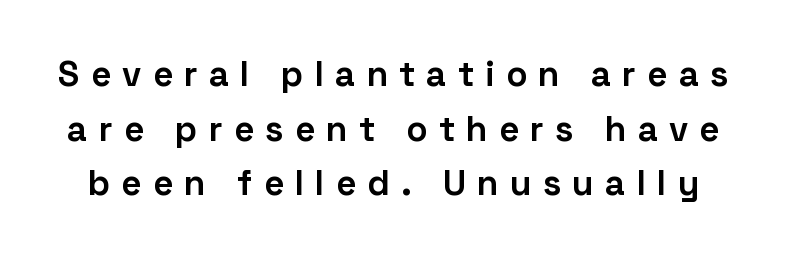
The image shows 35 px bold sans-serif type, upright; set normal line spacing (1.56x), unusually wide letter spacing (+0.32 em), not underlined; low stroke contrast and a medium x-height.
